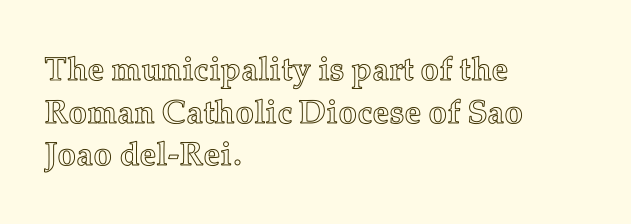
{"italic": "no", "width": "normal", "x_height": "medium", "monospaced": "no", "underline": "no", "align": "left", "line_spacing": "normal", "line_spacing_ratio": 1.29, "letter_spacing": "normal", "letter_spacing_em": 0.0, "glyph_px": 33}
